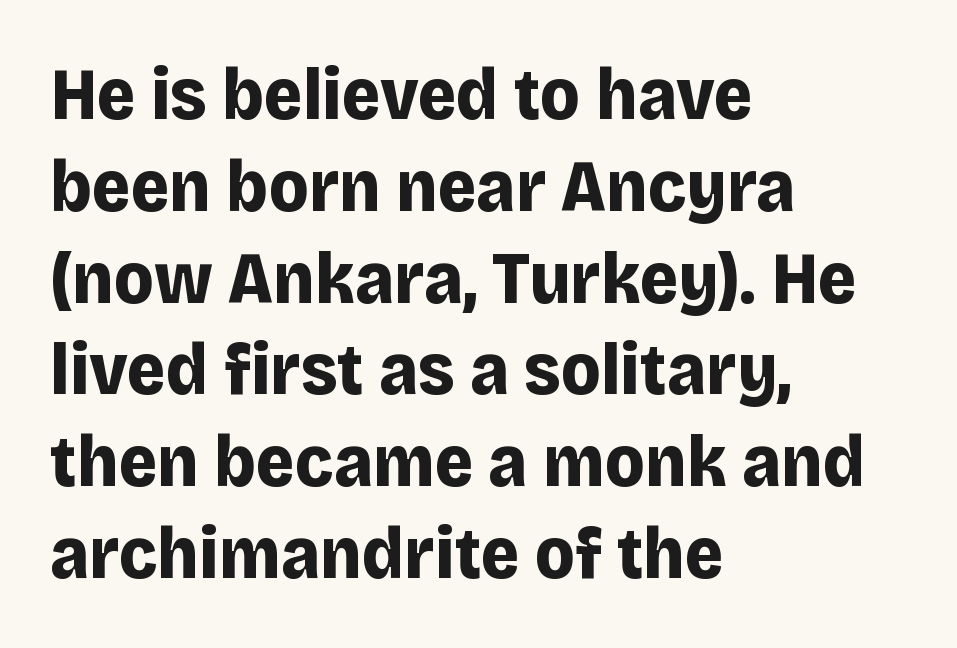
Honestly, the letter spacing is just normal — you wouldn't notice it. The glyphs have the mass of a bold cut. Plain, unruled lines of type. Note the varied advance widths — an 'i' is clearly narrower than an 'm'. This rendering employs a face without finishing strokes, i.e., a sans-serif. The lines in this sample share a left origin and differ only in where they stop.
